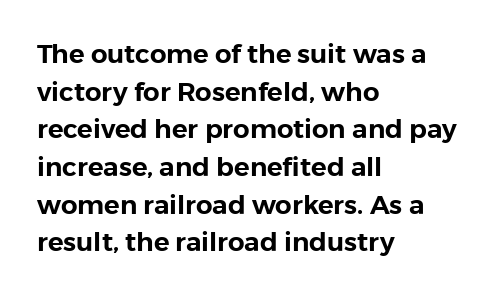
The image shows 26 px text type, upright; set left-aligned, normal line spacing (1.45x), normal letter spacing, not underlined.
